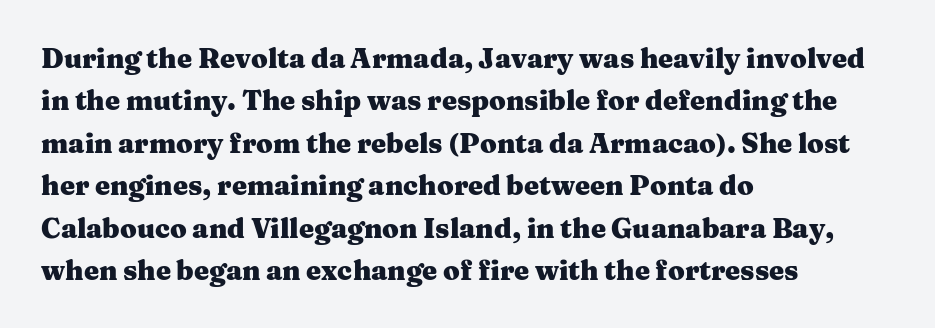
The axis of the letterforms is exactly vertical. The passage is arranged the way most books set body copy — flush left. Beneath every word, the page is bare. Summary of weight: heavy, a full bold. In terms of leading, this rendering sits right in the middle.
